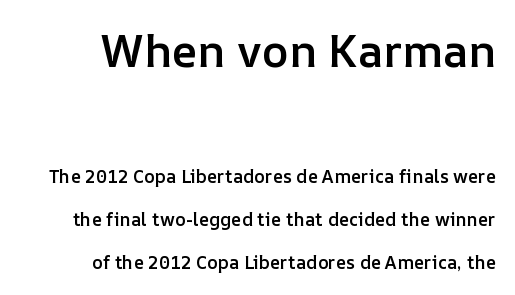
Q: Is the text bold? A: Semi-bold.
Q: Is the text italic (slanted)? A: No, it is upright.
Q: Is the text underlined? A: No.
Q: How is the paragraph aligned? A: Right-aligned.
Q: Is the spacing between letters normal or unusually wide? A: Normal.
Q: Is the spacing between lines tight, normal or loose? A: Loose.
Q: Which block of text is set in a larger size, the first (top) or the second (bottom)? A: The first (top) one.
Q: Width (condensed, normal, or wide)? A: Normal.
Q: Stroke contrast? A: Low.
Q: x-height? A: Medium.
Q: Monospaced? A: No.
